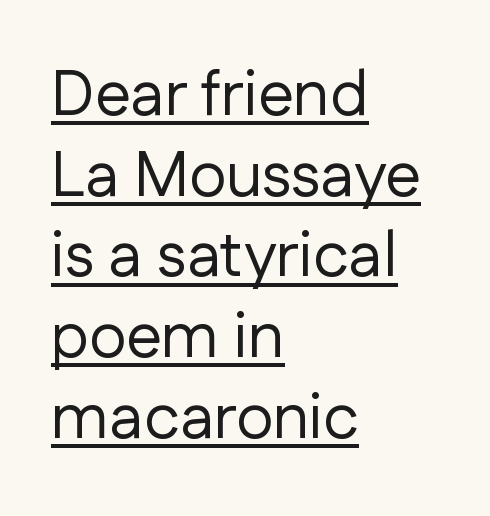
{"serif": "no", "italic": "no", "bold": "no", "weight": "regular", "width": "normal", "stroke_contrast": "low", "x_height": "medium", "monospaced": "no", "underline": "yes", "align": "left", "line_spacing": "normal", "line_spacing_ratio": 1.26, "letter_spacing": "normal", "letter_spacing_em": 0.0, "glyph_px": 64}
